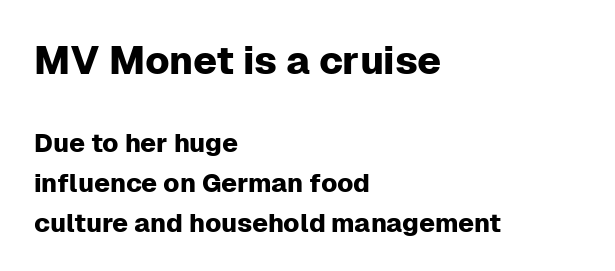
{"serif": "no", "italic": "no", "width": "normal", "stroke_contrast": "low", "x_height": "medium", "monospaced": "no", "underline": "no", "align": "left", "line_spacing": "normal", "line_spacing_ratio": 1.54, "letter_spacing": "normal", "letter_spacing_em": 0.0, "larger_block": "first", "size_ratio": 1.5, "glyph_px": 39}
